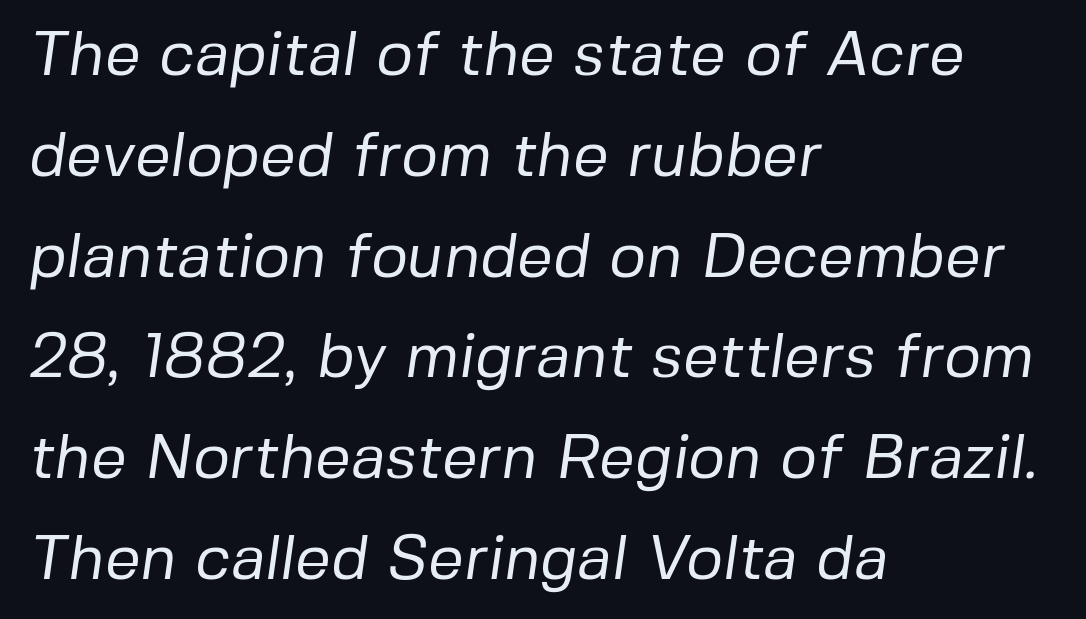
Q: Is the text bold? A: No.
Q: Is the typeface a serif or a sans-serif typeface? A: Sans-serif.
Q: Is the text underlined? A: No.
Q: How is the paragraph aligned? A: Left-aligned.
Q: Is the spacing between letters normal or unusually wide? A: Normal.
Q: Is the spacing between lines tight, normal or loose? A: Normal.
Q: Width (condensed, normal, or wide)? A: Normal.
Q: Stroke contrast? A: Low.
Q: x-height? A: Medium.
Q: Monospaced? A: No.
